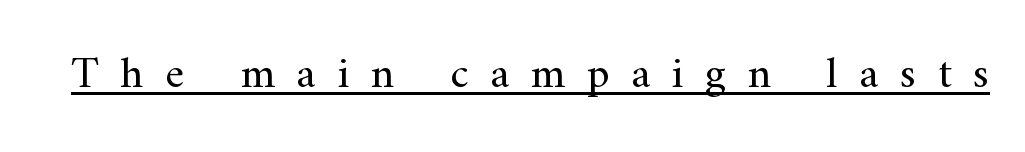
Q: Is the text bold? A: No.
Q: Is the text italic (slanted)? A: No, it is upright.
Q: Is the typeface a serif or a sans-serif typeface? A: Serif.
Q: Is the text underlined? A: Yes.
Q: Is the spacing between letters normal or unusually wide? A: Unusually wide.
Q: Width (condensed, normal, or wide)? A: Normal.
Q: Stroke contrast? A: Medium.
Q: x-height? A: Small.
Q: Monospaced? A: No.
